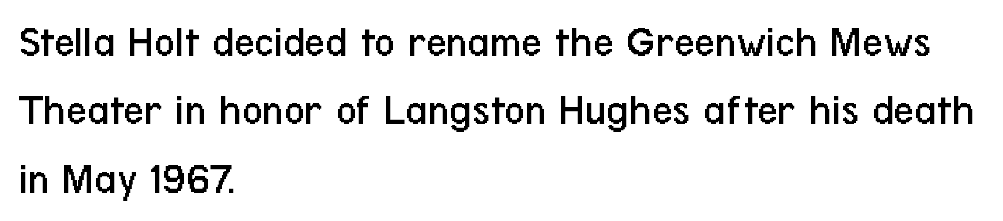
Every row of glyphs begins at an identical x-position on the left. Notice how the stems are strictly vertical — no italics here. There is no visible air inserted between adjacent glyphs. What kind of face is this? One without serifs — a sans. The face looks like a standard text weight, possibly lighter.
